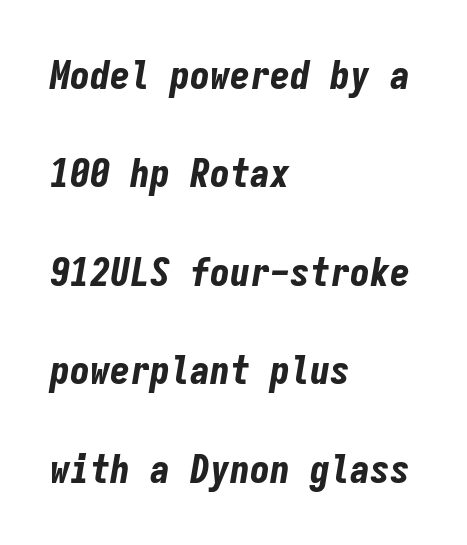
{"italic": "yes", "lean": "right", "slant_degrees": 9, "bold": "yes", "weight": "bold", "width": "condensed", "stroke_contrast": "low", "x_height": "medium", "monospaced": "yes", "underline": "no", "align": "left", "line_spacing": "loose", "line_spacing_ratio": 2.46, "letter_spacing": "normal", "letter_spacing_em": 0.0, "glyph_px": 40}
